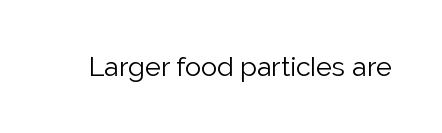
Has an underline been added? It has not. The type is set solid horizontally, with unmodified tracking. The characters are drawn with everyday or finer stroke widths. Every character sits straight up, as roman type does.
